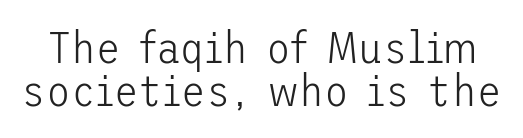
In terms of letterspacing, this is plain default setting. The weight tops out at a normal text grade. When letters stand straight like this, we call the style roman or upright. Regarding leading, the lines here are crowded together. The face used here is a sans, in the tradition of grotesques and geometrics.
